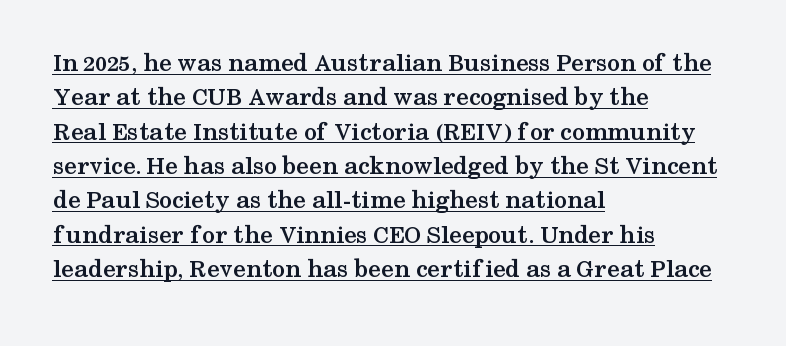
Line beginnings align vertically; line endings do not. The line-height multiplier appears to be the usual default. Characters remain perfectly vertical along every line. The passage shown has conventional tracking throughout.
